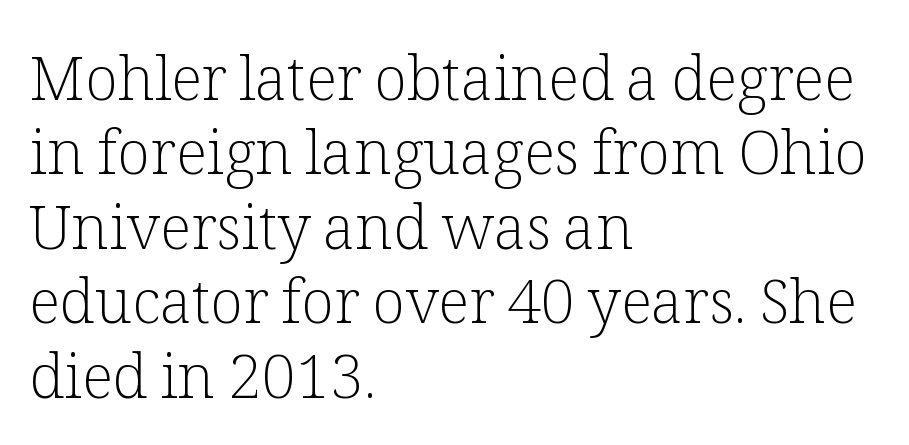
The image shows 61 px light serif type, upright; set left-aligned, line spacing 1.22x, normal letter spacing, not underlined; low stroke contrast and a medium x-height.
